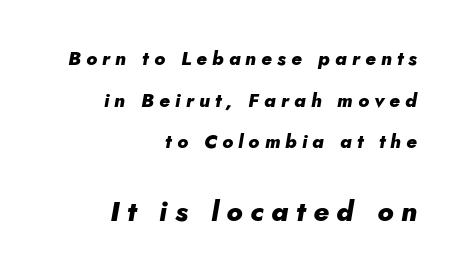
{"italic": "yes", "lean": "right", "slant_degrees": 10, "bold": "yes", "weight": "heavy", "width": "normal", "stroke_contrast": "low", "x_height": "small", "monospaced": "no", "underline": "no", "align": "right", "line_spacing": "loose", "line_spacing_ratio": 2.19, "letter_spacing": "wide", "letter_spacing_em": 0.27, "larger_block": "second", "size_ratio": 1.47, "glyph_px": 28}
